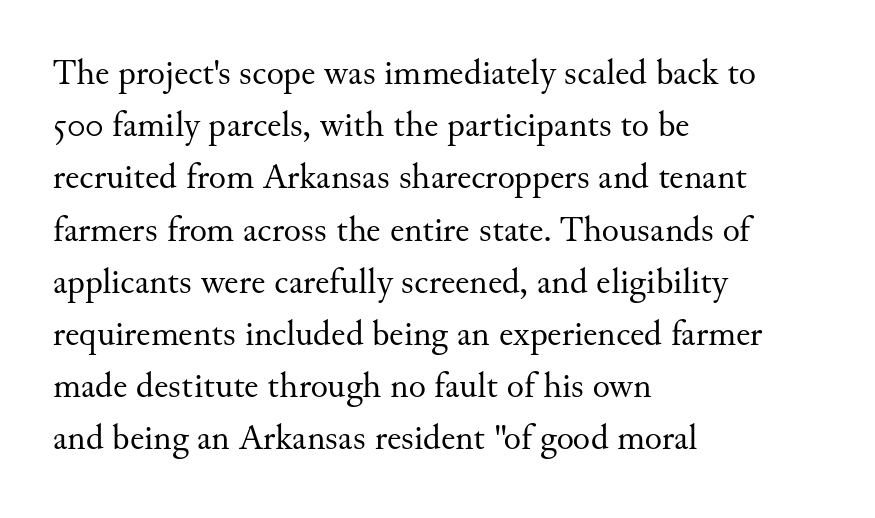
The image shows 36 px regular-weight serif type, upright; set left-aligned, normal line spacing (1.45x), normal letter spacing, not underlined; medium stroke contrast and a small x-height.
